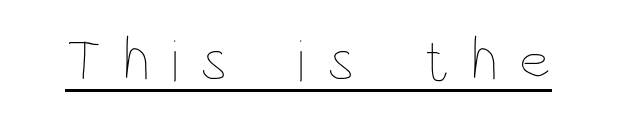
{"italic": "no", "bold": "no", "weight": "thin", "width": "condensed", "stroke_contrast": "low", "x_height": "large", "monospaced": "no", "underline": "yes", "letter_spacing": "wide", "letter_spacing_em": 0.36, "glyph_px": 60}
